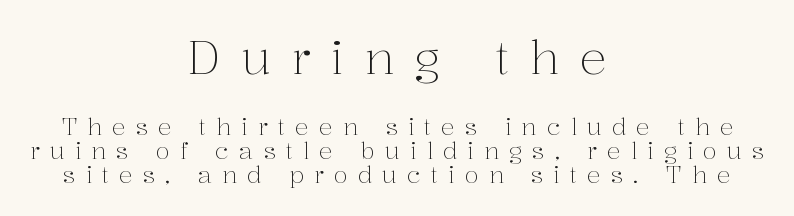
The image shows 46 px light serif type, upright; set centered, tight line spacing (1.05x), unusually wide letter spacing (+0.44 em), not underlined; the first (top) block is 2.0x larger; medium stroke contrast and a medium x-height.
